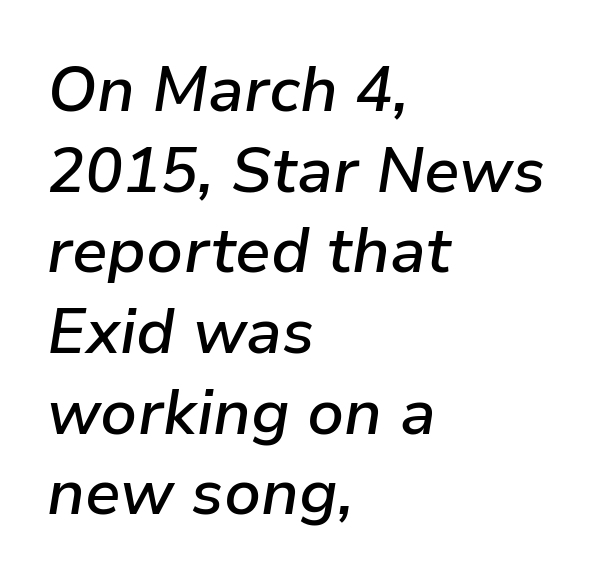
{"italic": "yes", "lean": "right", "slant_degrees": 9, "bold": "semi", "weight": "semibold", "width": "normal", "stroke_contrast": "low", "x_height": "medium", "monospaced": "no", "underline": "no", "align": "left", "line_spacing": "normal", "line_spacing_ratio": 1.28, "letter_spacing": "normal", "letter_spacing_em": 0.0, "glyph_px": 63}
